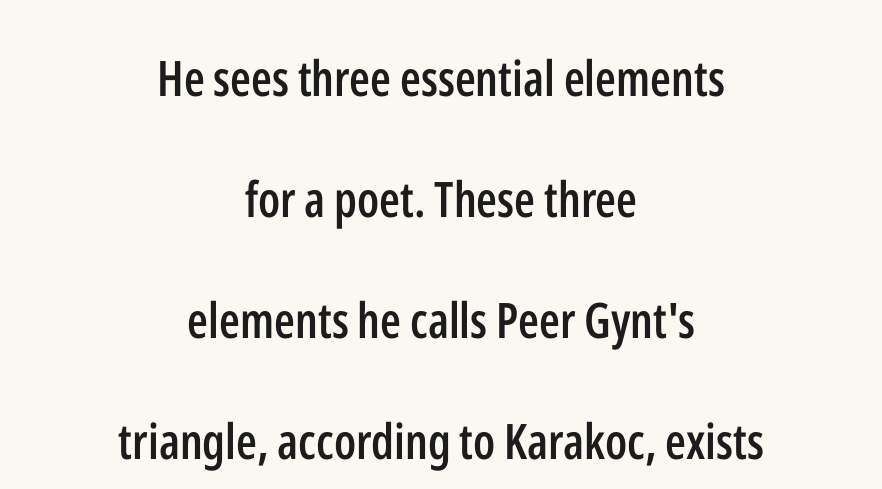
Rendered with straight, roman letterforms. Nobody touched the tracking dial on this one. I'd describe the lettering as semibold — firm but not a full bold. Students, observe: this is what heavily led, spacious text looks like. Anything drawn beneath the words? Only blank space.
